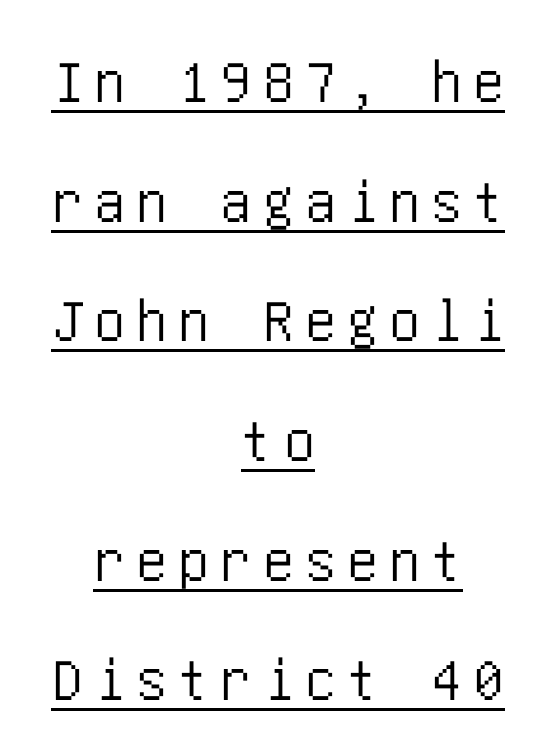
These lines are centered, leaving both edges ragged. Designer's note — italics off, roman on. A rule runs beneath these lines of type. Nothing sits at the stroke ends, so this counts as sans-serif.
